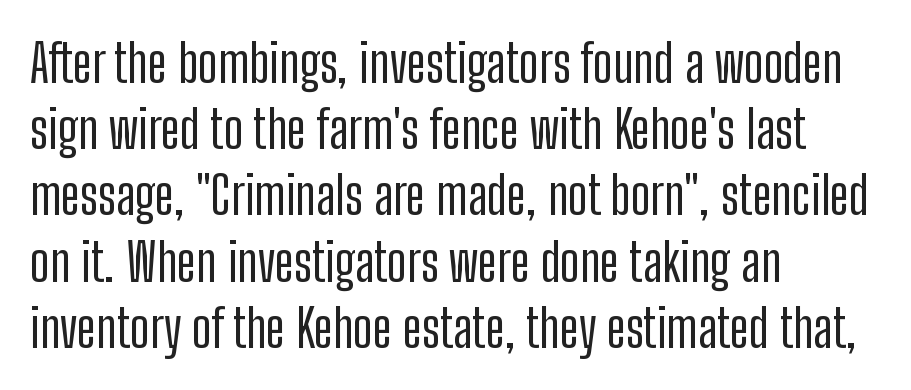
Think of a printed novel: that variable character pitch is what you see here. Line spacing here is normal. Line beginnings align vertically; line endings do not. This is sans-serif lettering, the kind often seen on screens and signage. Is the letter spacing exaggerated? No — it looks like the ordinary default. Check under the words: just untouched page.
